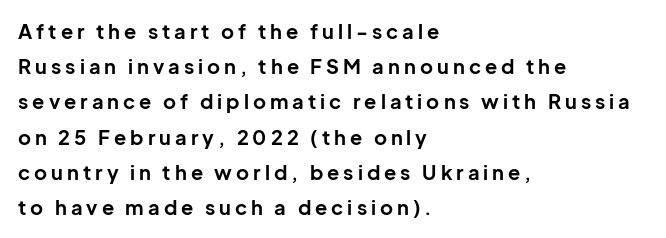
Each word looks stretched out because of the extra space between its letters. In terms of posture, this sample is upright. The space beneath each line is pristine and unruled. Every row of glyphs begins at an identical x-position on the left. Typographic density is high because the face is bold.
